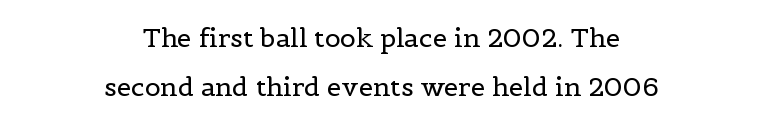
{"italic": "no", "bold": "no", "underline": "no", "align": "center", "line_spacing_ratio": 1.89, "letter_spacing": "normal", "letter_spacing_em": 0.0, "glyph_px": 26}
